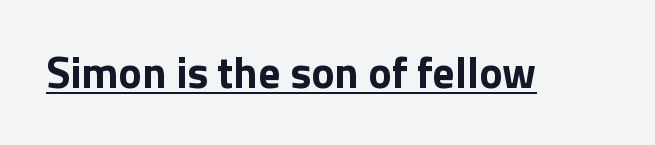
{"serif": "no", "italic": "no", "bold": "yes", "weight": "bold", "width": "normal", "stroke_contrast": "low", "x_height": "medium", "monospaced": "no", "underline": "yes", "letter_spacing": "normal", "letter_spacing_em": 0.0, "glyph_px": 44}
